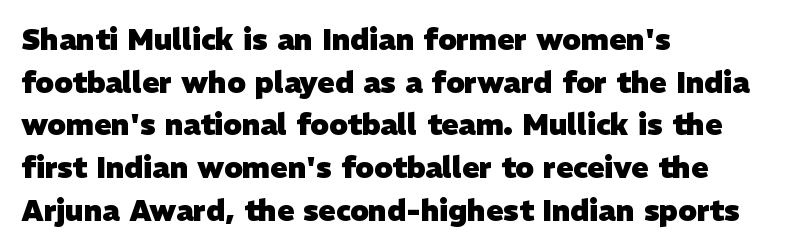
Q: Is the text bold? A: Yes.
Q: Is the typeface a serif or a sans-serif typeface? A: Sans-serif.
Q: Is the text underlined? A: No.
Q: How is the paragraph aligned? A: Left-aligned.
Q: Is the spacing between letters normal or unusually wide? A: Normal.
Q: Is the spacing between lines tight, normal or loose? A: Normal.
Q: Width (condensed, normal, or wide)? A: Normal.
Q: Stroke contrast? A: Low.
Q: x-height? A: Medium.
Q: Monospaced? A: No.
